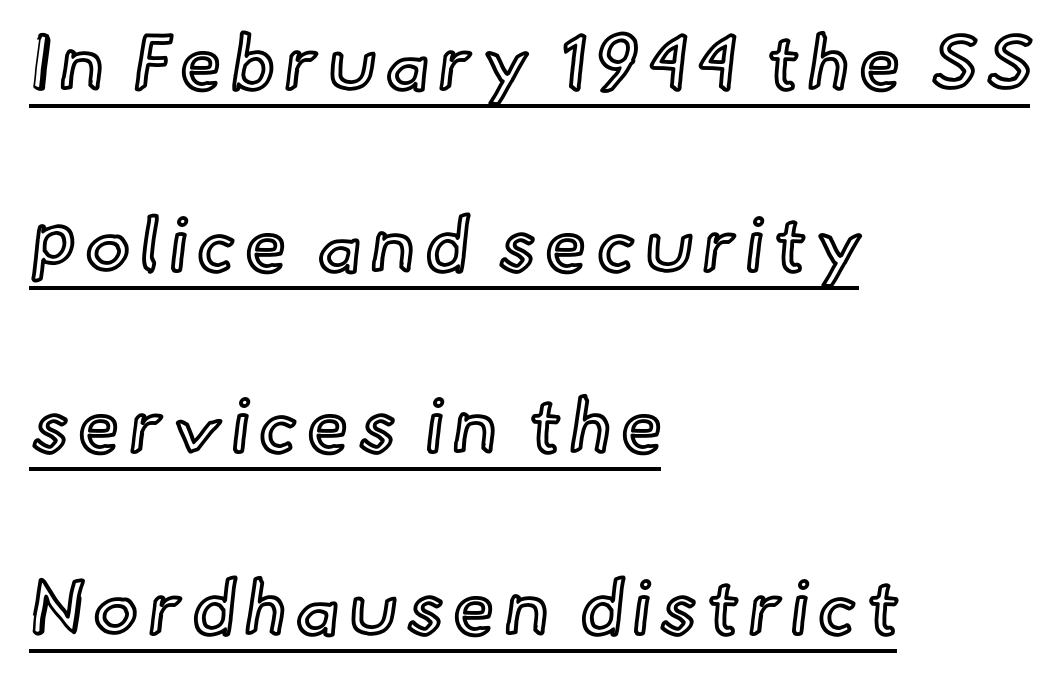
Varying glyph widths throughout — classic text-font behaviour. The space between consecutive lines is lavish. The words here are underlined.
